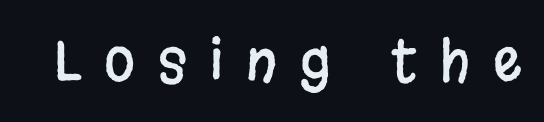
{"serif": "no", "italic": "no", "width": "condensed", "stroke_contrast": "low", "x_height": "large", "monospaced": "no", "underline": "no", "letter_spacing": "wide", "letter_spacing_em": 0.41, "glyph_px": 56}
